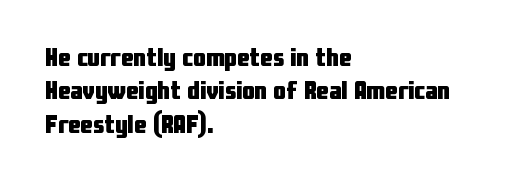
Notice how the passage keeps a crisp vertical edge on the left only. Ordinary non-slanted type is in use. This sample uses plain, unmodified letter spacing. Strong, thick strokes mark this as bold type. Normally led — the rows are evenly, conventionally spaced.
